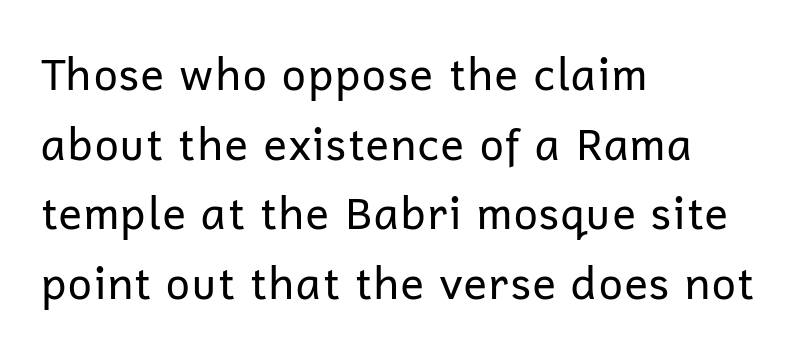
It's the straight-up-and-down kind of type. Examine the stroke ends and you'll find no serifs. Just letters on the line, the space beneath them empty. These lines keep a tight, regular rhythm from letter to letter.
